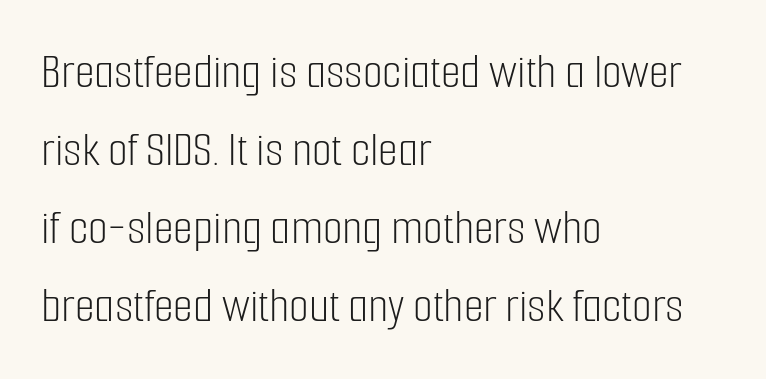
Q: Is the text bold? A: No.
Q: Is the text italic (slanted)? A: No, it is upright.
Q: Is the typeface a serif or a sans-serif typeface? A: Sans-serif.
Q: Is the text underlined? A: No.
Q: How is the paragraph aligned? A: Left-aligned.
Q: Is the spacing between letters normal or unusually wide? A: Normal.
Q: Is the spacing between lines tight, normal or loose? A: Normal.
Q: Width (condensed, normal, or wide)? A: Condensed.
Q: Stroke contrast? A: Low.
Q: x-height? A: Medium.
Q: Monospaced? A: No.
